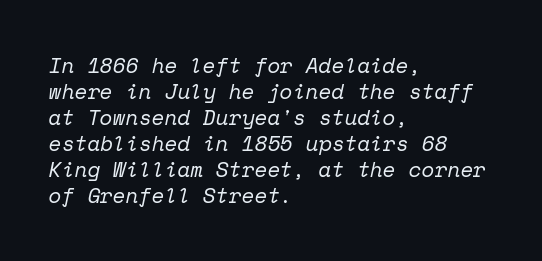
{"italic": "yes", "lean": "right", "slant_degrees": 12, "bold": "no", "underline": "no", "align": "left", "line_spacing_ratio": 1.24, "letter_spacing": "normal", "letter_spacing_em": 0.0, "glyph_px": 21}
